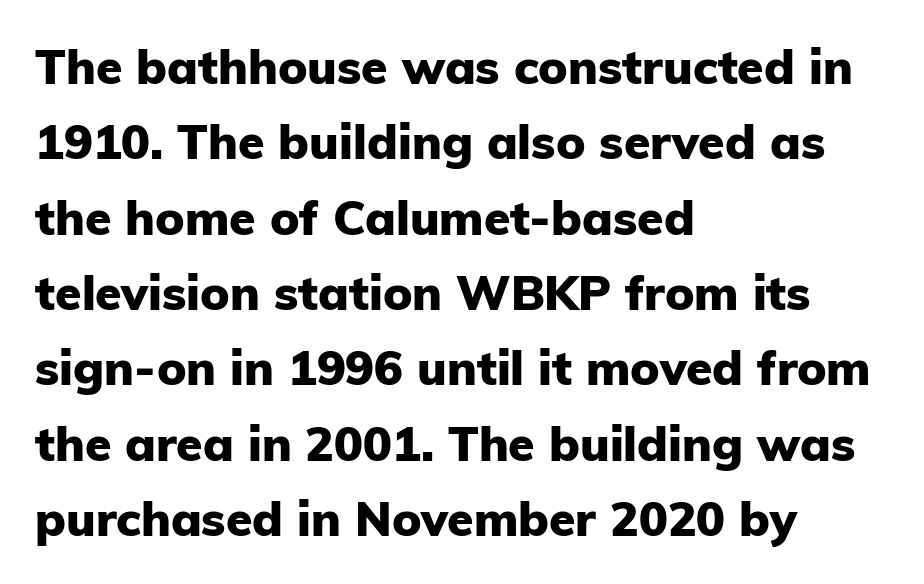
Q: Is the text bold? A: Yes.
Q: Is the text italic (slanted)? A: No, it is upright.
Q: Is the typeface a serif or a sans-serif typeface? A: Sans-serif.
Q: Is the text underlined? A: No.
Q: How is the paragraph aligned? A: Left-aligned.
Q: Is the spacing between letters normal or unusually wide? A: Normal.
Q: Is the spacing between lines tight, normal or loose? A: Normal.
Q: Width (condensed, normal, or wide)? A: Normal.
Q: Stroke contrast? A: Low.
Q: x-height? A: Medium.
Q: Monospaced? A: No.
